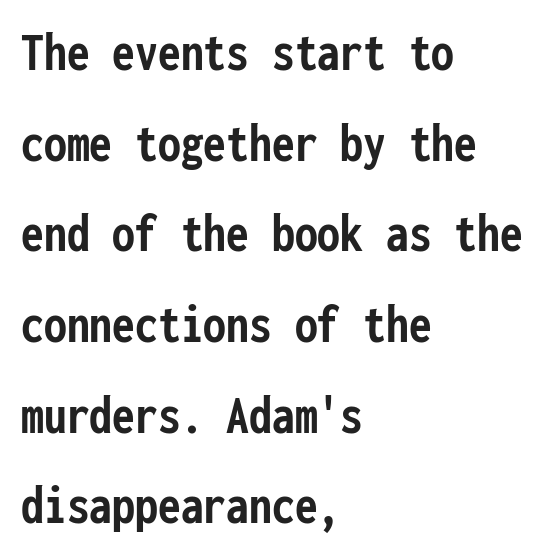
Q: Is the text bold? A: Yes.
Q: Is the text italic (slanted)? A: No, it is upright.
Q: Is the typeface a serif or a sans-serif typeface? A: Sans-serif.
Q: Is the text underlined? A: No.
Q: How is the paragraph aligned? A: Left-aligned.
Q: Is the spacing between letters normal or unusually wide? A: Normal.
Q: Is the spacing between lines tight, normal or loose? A: Normal.
Q: Width (condensed, normal, or wide)? A: Condensed.
Q: Stroke contrast? A: Low.
Q: x-height? A: Medium.
Q: Monospaced? A: Yes.
